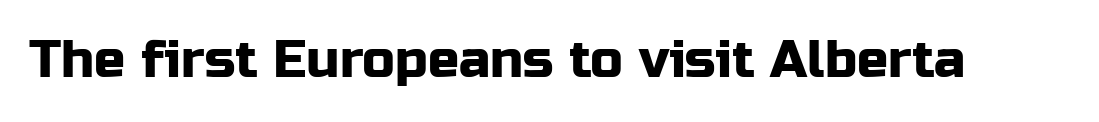
The image shows 52 px sans-serif type, upright; set normal letter spacing, not underlined; low stroke contrast and a medium x-height.
